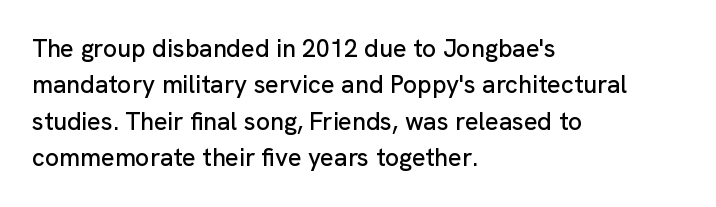
Q: Is the text italic (slanted)? A: No, it is upright.
Q: Is the text underlined? A: No.
Q: How is the paragraph aligned? A: Left-aligned.
Q: Is the spacing between letters normal or unusually wide? A: Normal.
Q: Is the spacing between lines tight, normal or loose? A: Normal.
